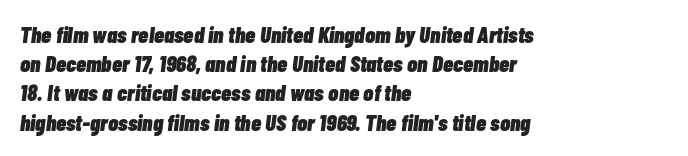
{"italic": "yes", "lean": "right", "slant_degrees": 7, "bold": "yes", "underline": "no", "align": "left", "line_spacing": "normal", "line_spacing_ratio": 1.27, "letter_spacing": "normal", "letter_spacing_em": 0.0, "glyph_px": 23}
